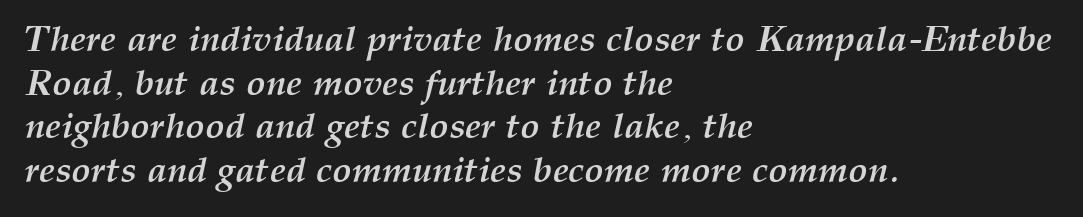
The image shows 36 px semibold type, italic (leaning right); set left-aligned, line spacing 1.21x, normal letter spacing, not underlined; medium stroke contrast and a medium x-height.
